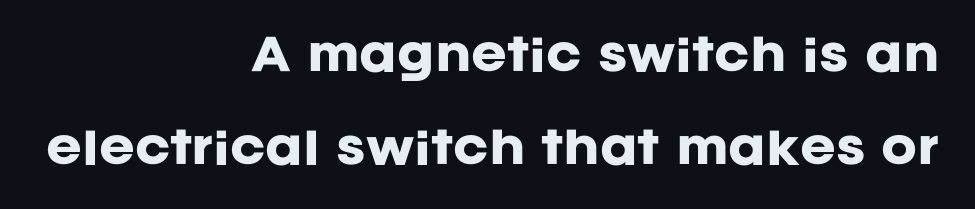
Quick note: interline space is abundant. Decoration check: the copy has no underline. The rendering uses natural spacing where letterforms have individual widths. Does the copy run flush right? Yes — the right margin is perfectly even. Font category for this specimen: sans-serif.
